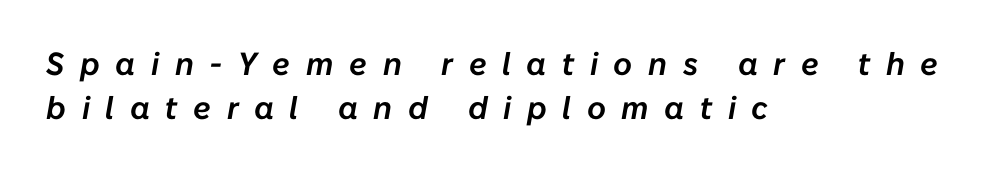
The image shows 32 px text type, italic (leaning right); set left-aligned, normal line spacing (1.39x), unusually wide letter spacing (+0.49 em), not underlined; low stroke contrast and a medium x-height.
